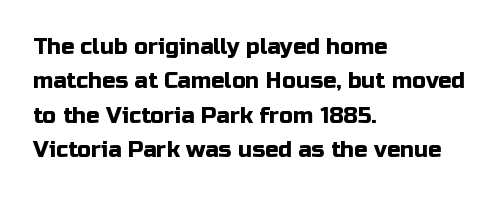
Teacher's note: observe the even left margin — that is flush-left alignment. The passage shown has conventional tracking throughout. It's the straight-up-and-down kind of type. The block of text has a typical density, with ordinary space between rows. The area under the type is left untouched.
